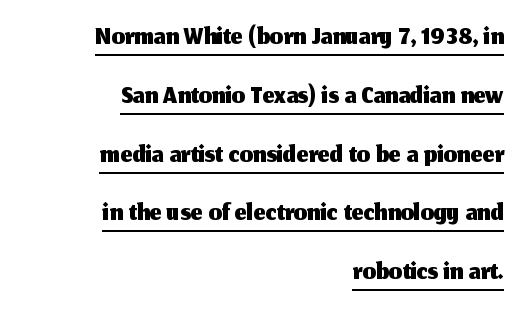
Q: Is the text italic (slanted)? A: No, it is upright.
Q: Is the typeface a serif or a sans-serif typeface? A: Sans-serif.
Q: Is the text underlined? A: Yes.
Q: How is the paragraph aligned? A: Right-aligned.
Q: Is the spacing between letters normal or unusually wide? A: Normal.
Q: Is the spacing between lines tight, normal or loose? A: Normal.
Q: Width (condensed, normal, or wide)? A: Normal.
Q: Stroke contrast? A: Medium.
Q: x-height? A: Medium.
Q: Monospaced? A: No.
